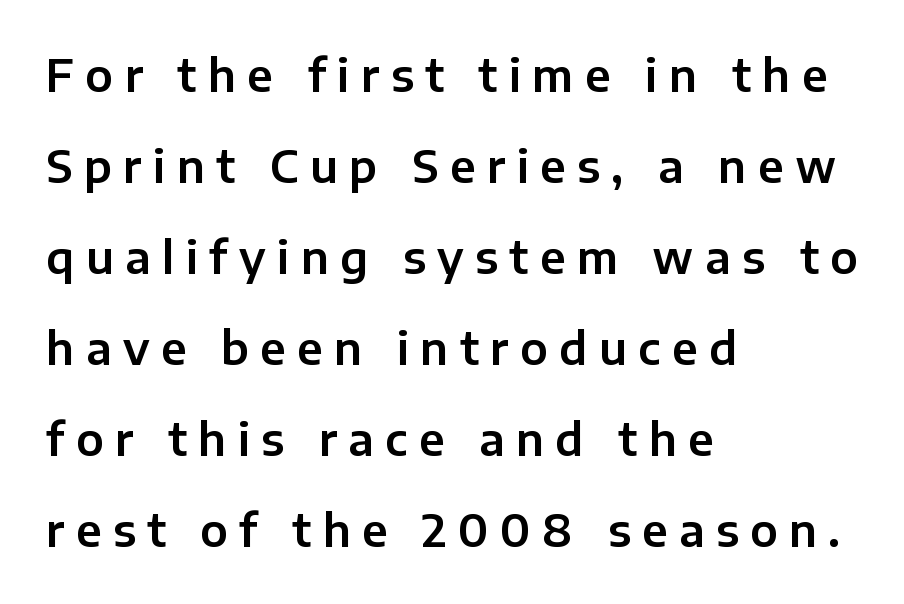
{"serif": "no", "italic": "no", "width": "normal", "stroke_contrast": "low", "x_height": "medium", "monospaced": "no", "underline": "no", "align": "left", "line_spacing": "loose", "line_spacing_ratio": 2.07, "letter_spacing": "wide", "letter_spacing_em": 0.26, "glyph_px": 44}
